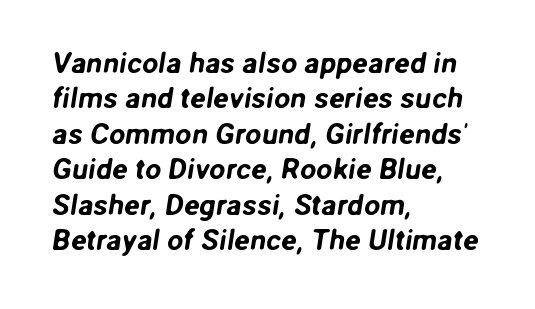
The image shows 29 px sans-serif type; set left-aligned, line spacing 1.22x, normal letter spacing, not underlined; low stroke contrast and a medium x-height.
